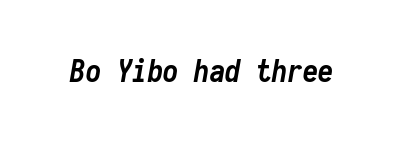
Default kerning and tracking; the words read as compact shapes. Weight check: bold — yes, fully. Monospaced: the letters line up in strict vertical columns. A bare baseline throughout the passage.
